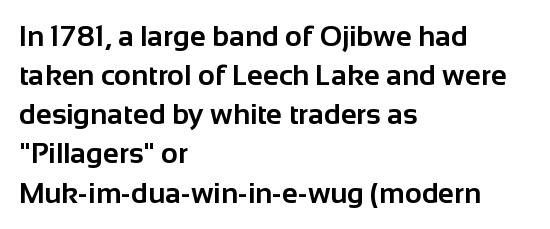
Q: Is the text bold? A: Yes.
Q: Is the text italic (slanted)? A: No, it is upright.
Q: Is the typeface a serif or a sans-serif typeface? A: Sans-serif.
Q: Is the text underlined? A: No.
Q: How is the paragraph aligned? A: Left-aligned.
Q: Is the spacing between letters normal or unusually wide? A: Normal.
Q: Is the spacing between lines tight, normal or loose? A: Normal.
Q: Width (condensed, normal, or wide)? A: Normal.
Q: Stroke contrast? A: Low.
Q: x-height? A: Medium.
Q: Monospaced? A: No.
